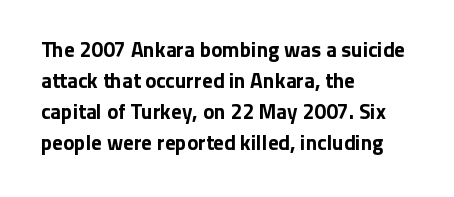
Q: Is the text bold? A: Yes.
Q: Is the text italic (slanted)? A: No, it is upright.
Q: Is the text underlined? A: No.
Q: How is the paragraph aligned? A: Left-aligned.
Q: Is the spacing between letters normal or unusually wide? A: Normal.
Q: Is the spacing between lines tight, normal or loose? A: Normal.
